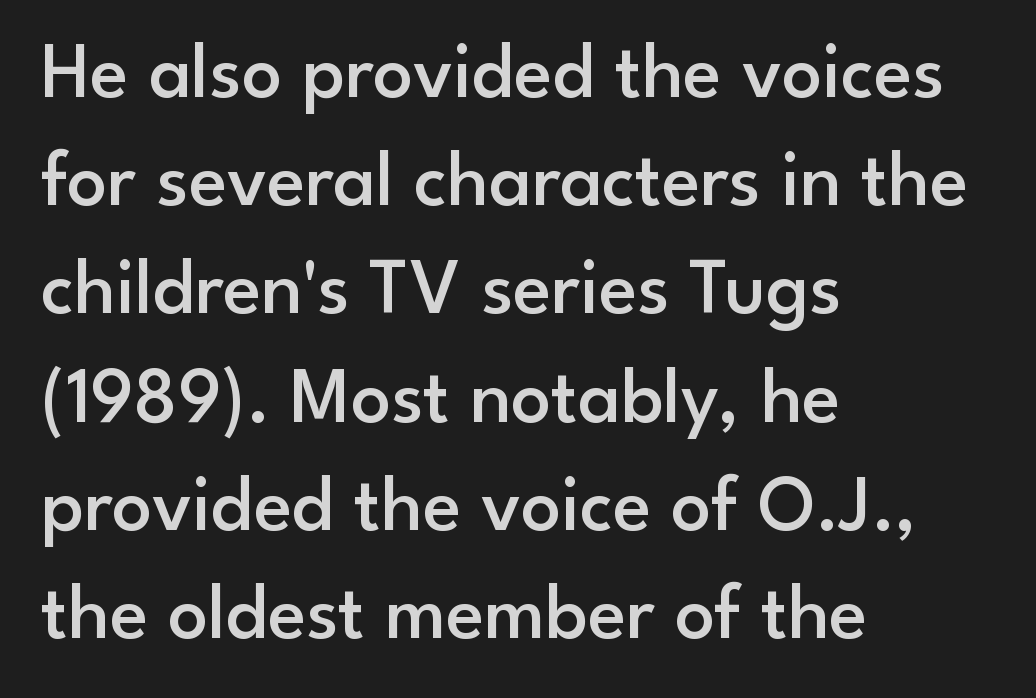
{"serif": "no", "italic": "no", "bold": "semi", "weight": "semibold", "width": "normal", "stroke_contrast": "low", "x_height": "small", "monospaced": "no", "underline": "no", "align": "left", "line_spacing": "normal", "line_spacing_ratio": 1.37, "letter_spacing": "normal", "letter_spacing_em": 0.0, "glyph_px": 79}
